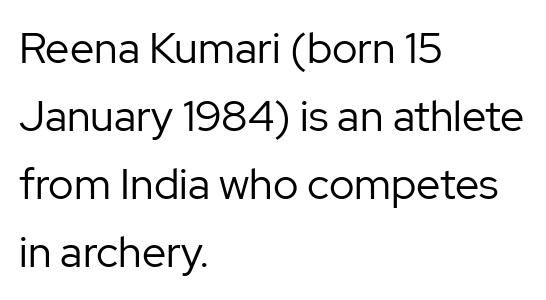
The image shows 43 px regular-weight sans-serif type, upright; set left-aligned, normal line spacing (1.58x), normal letter spacing, not underlined; low stroke contrast and a medium x-height.
